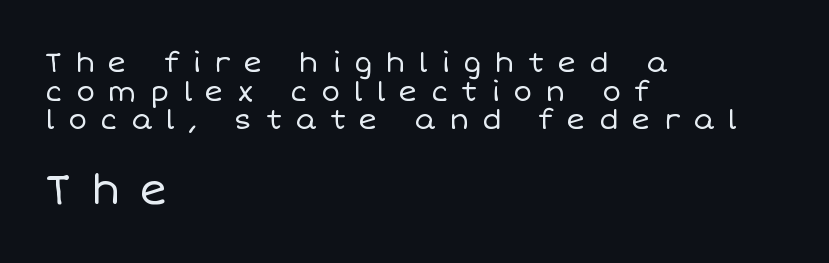
The image shows 42 px regular-weight type, upright; set left-aligned, tight line spacing (1.02x), unusually wide letter spacing (+0.48 em), not underlined; the second (bottom) block is 1.5x larger; low stroke contrast and a large x-height.
